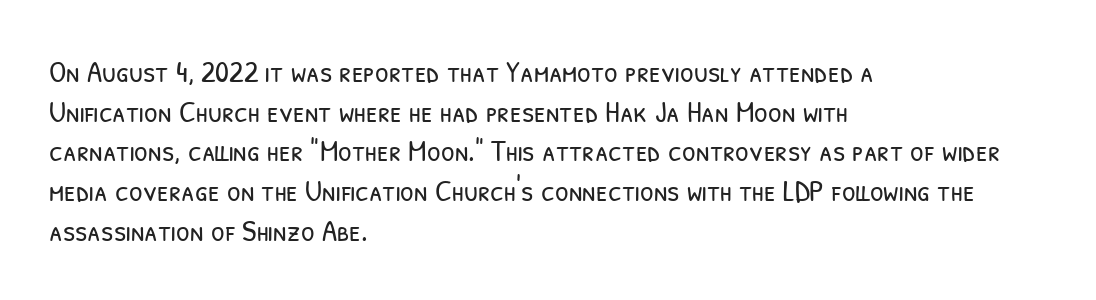
{"serif": "no", "bold": "no", "weight": "light", "width": "condensed", "stroke_contrast": "low", "x_height": "medium", "monospaced": "no", "underline": "no", "align": "left", "line_spacing": "normal", "line_spacing_ratio": 1.28, "letter_spacing": "normal", "letter_spacing_em": 0.0, "glyph_px": 31}
